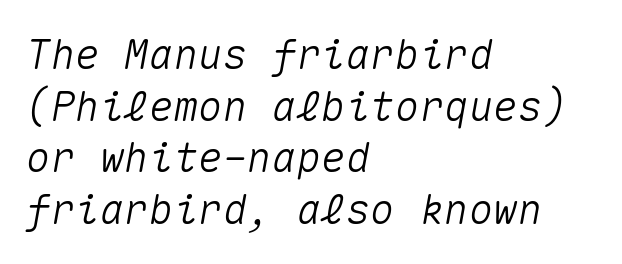
{"italic": "yes", "lean": "right", "slant_degrees": 10, "width": "normal", "stroke_contrast": "medium", "x_height": "medium", "monospaced": "yes", "underline": "no", "align": "left", "line_spacing": "normal", "line_spacing_ratio": 1.26, "letter_spacing": "normal", "letter_spacing_em": 0.0, "glyph_px": 41}
